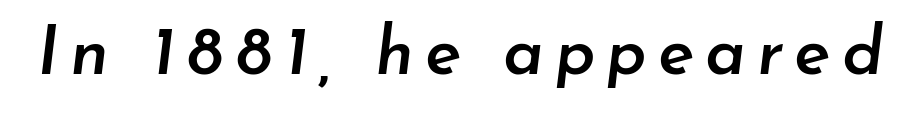
{"italic": "yes", "lean": "right", "slant_degrees": 7, "bold": "semi", "weight": "semibold", "width": "normal", "stroke_contrast": "low", "x_height": "small", "monospaced": "no", "underline": "no", "glyph_px": 68}
